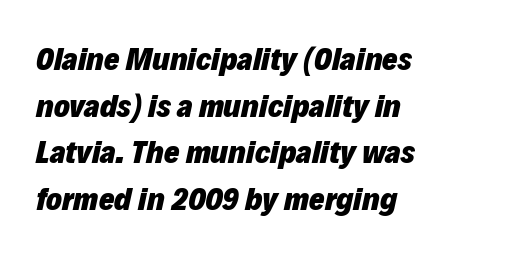
The image shows 33 px heavy type, italic (leaning right); set left-aligned, normal line spacing (1.41x), normal letter spacing, not underlined; low stroke contrast and a medium x-height.
